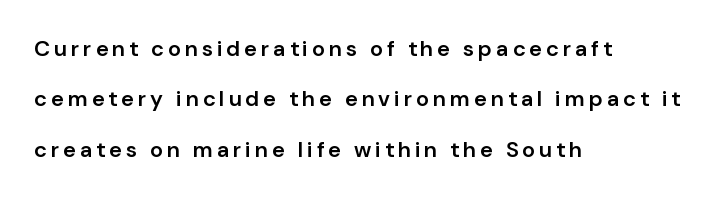
Q: Is the text bold? A: Semi-bold.
Q: Is the text italic (slanted)? A: No, it is upright.
Q: Is the text underlined? A: No.
Q: How is the paragraph aligned? A: Left-aligned.
Q: Is the spacing between lines tight, normal or loose? A: Loose.
